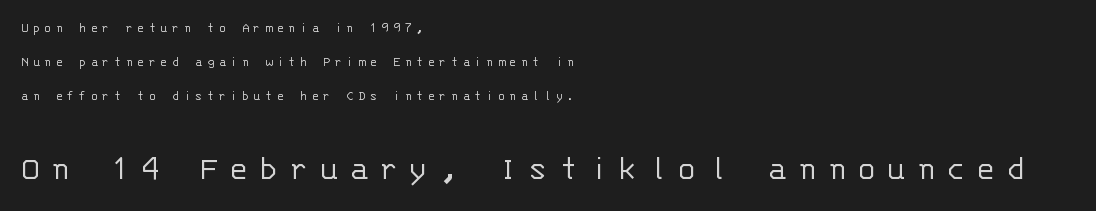
The image shows 36 px light sans-serif type, upright, monospaced; set left-aligned, loose line spacing (2.44x), unusually wide letter spacing (+0.29 em), not underlined; the second (bottom) block is 2.57x larger; low stroke contrast and a large x-height.
